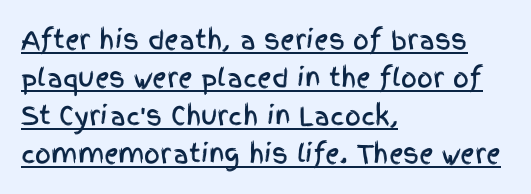
Horizontal alignment here is leftward, the default for most running prose. A normal amount of white space separates one row of letters from the next. Like a heading marked for emphasis, these lines bear an underscore. Each word holds together tightly as a unit, with standard inter-letter gaps. Notice how the stems are strictly vertical — no italics here.
